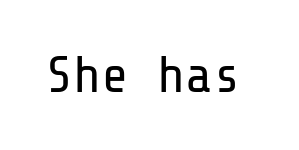
{"serif": "no", "italic": "no", "bold": "no", "weight": "regular", "width": "normal", "stroke_contrast": "low", "x_height": "medium", "underline": "no", "letter_spacing": "normal", "letter_spacing_em": 0.0, "glyph_px": 52}
